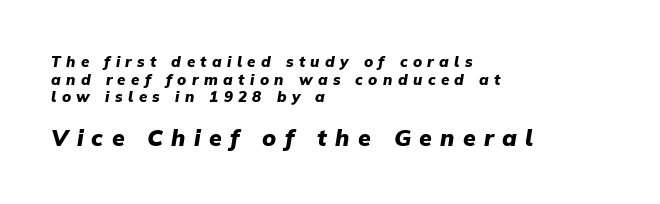
Q: Is the text bold? A: Yes.
Q: Is the text italic (slanted)? A: Yes, it leans right by about 9 degrees.
Q: Is the text underlined? A: No.
Q: How is the paragraph aligned? A: Left-aligned.
Q: Is the spacing between letters normal or unusually wide? A: Unusually wide.
Q: Which block of text is set in a larger size, the first (top) or the second (bottom)? A: The second (bottom) one.
